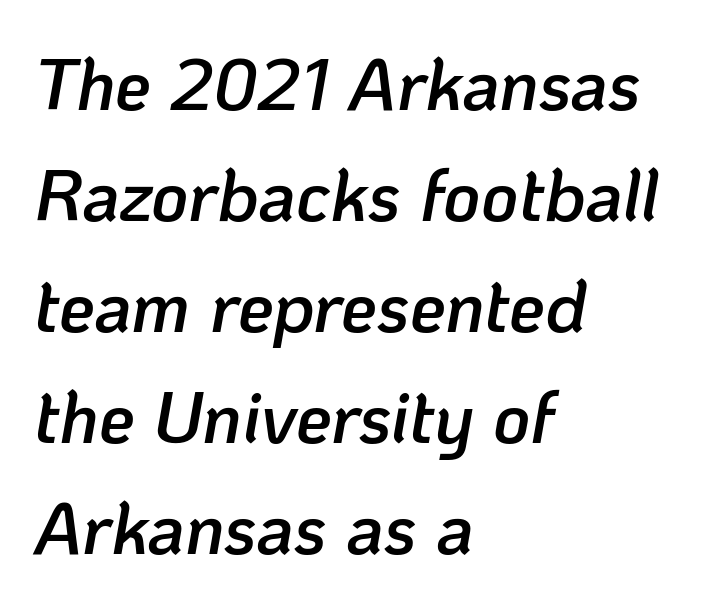
Q: Is the text bold? A: Semi-bold.
Q: Is the text italic (slanted)? A: Yes, it leans right by about 10 degrees.
Q: Is the text underlined? A: No.
Q: How is the paragraph aligned? A: Left-aligned.
Q: Is the spacing between letters normal or unusually wide? A: Normal.
Q: Is the spacing between lines tight, normal or loose? A: Normal.
Q: Width (condensed, normal, or wide)? A: Normal.
Q: Stroke contrast? A: Low.
Q: x-height? A: Medium.
Q: Monospaced? A: No.
